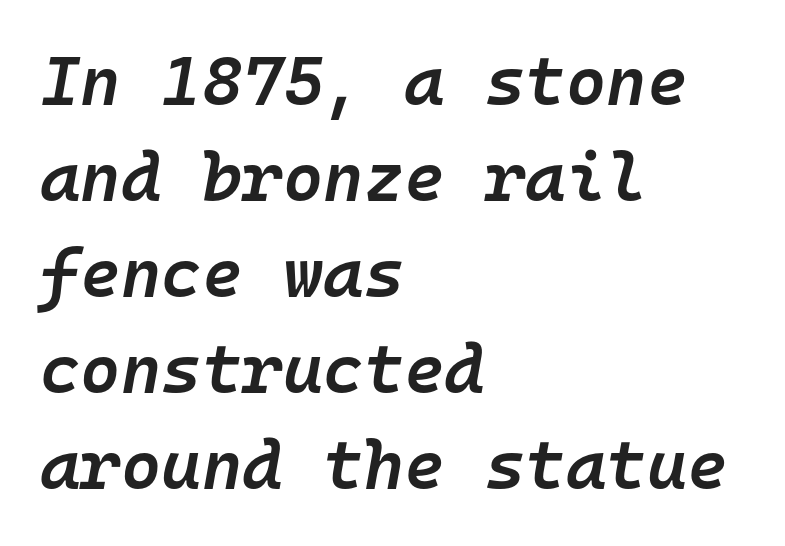
{"italic": "yes", "lean": "right", "slant_degrees": 10, "bold": "semi", "weight": "semibold", "width": "normal", "stroke_contrast": "low", "x_height": "medium", "monospaced": "yes", "underline": "no", "align": "left", "line_spacing": "normal", "line_spacing_ratio": 1.39, "letter_spacing": "normal", "letter_spacing_em": 0.0, "glyph_px": 69}
